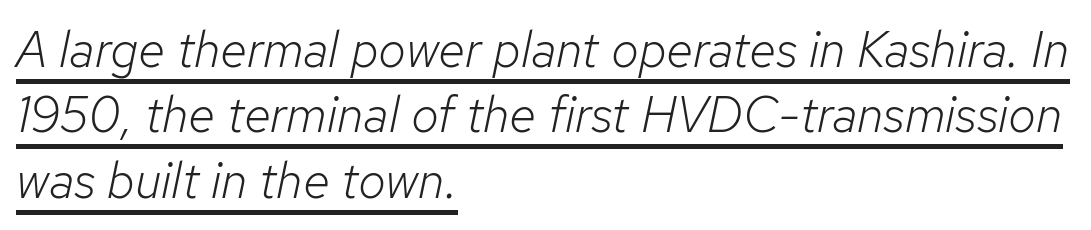
Q: Is the text bold? A: No.
Q: Is the text italic (slanted)? A: Yes, it leans right by about 12 degrees.
Q: Is the text underlined? A: Yes.
Q: How is the paragraph aligned? A: Left-aligned.
Q: Is the spacing between letters normal or unusually wide? A: Normal.
Q: Is the spacing between lines tight, normal or loose? A: Normal.
Q: Width (condensed, normal, or wide)? A: Normal.
Q: Stroke contrast? A: Low.
Q: x-height? A: Medium.
Q: Monospaced? A: No.
